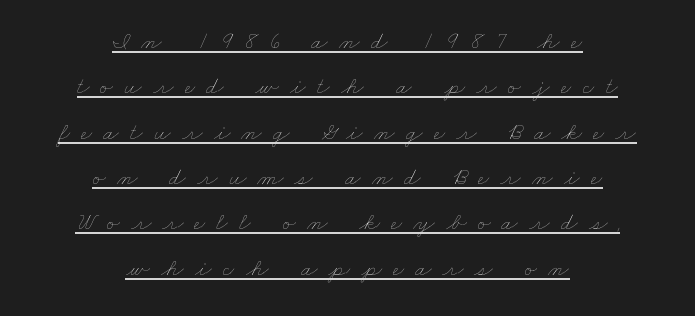
{"bold": "no", "underline": "yes", "align": "center", "line_spacing_ratio": 1.89, "letter_spacing": "wide", "letter_spacing_em": 0.46, "glyph_px": 24}
